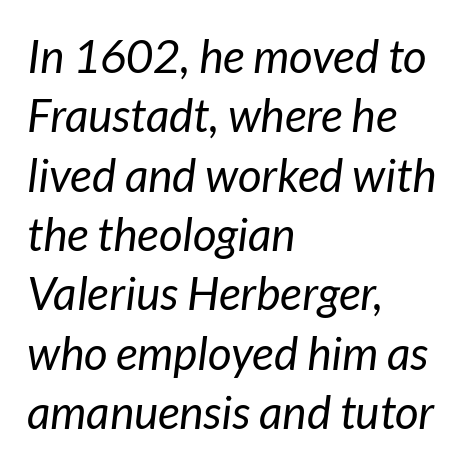
Q: Is the text bold? A: No.
Q: Is the text italic (slanted)? A: Yes, it leans right by about 7 degrees.
Q: Is the text underlined? A: No.
Q: How is the paragraph aligned? A: Left-aligned.
Q: Is the spacing between letters normal or unusually wide? A: Normal.
Q: Is the spacing between lines tight, normal or loose? A: Normal.
Q: Width (condensed, normal, or wide)? A: Normal.
Q: Stroke contrast? A: Low.
Q: x-height? A: Medium.
Q: Monospaced? A: No.
